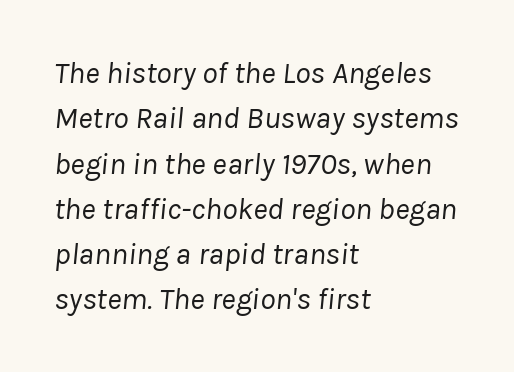
Q: Is the text bold? A: No.
Q: Is the text italic (slanted)? A: Yes, it leans right by about 8 degrees.
Q: Is the text underlined? A: No.
Q: How is the paragraph aligned? A: Left-aligned.
Q: Is the spacing between letters normal or unusually wide? A: Normal.
Q: Is the spacing between lines tight, normal or loose? A: Normal.
Q: Width (condensed, normal, or wide)? A: Normal.
Q: Stroke contrast? A: Low.
Q: x-height? A: Medium.
Q: Monospaced? A: No.
